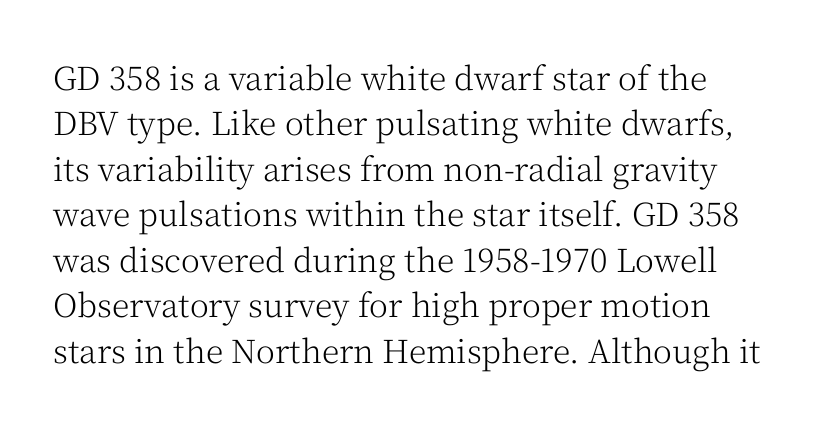
Q: Is the text bold? A: No.
Q: Is the text italic (slanted)? A: No, it is upright.
Q: Is the typeface a serif or a sans-serif typeface? A: Serif.
Q: Is the text underlined? A: No.
Q: Is the spacing between letters normal or unusually wide? A: Normal.
Q: Is the spacing between lines tight, normal or loose? A: Normal.
Q: Width (condensed, normal, or wide)? A: Normal.
Q: Stroke contrast? A: Medium.
Q: x-height? A: Medium.
Q: Monospaced? A: No.
